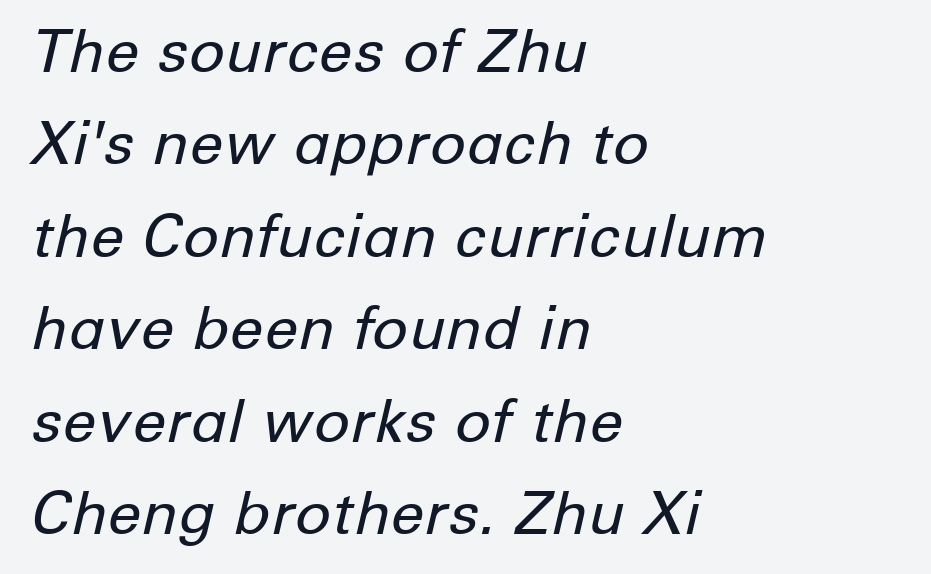
Inter-character spacing is left at the font's built-in metrics. Do the characters align in a grid? No, the font is proportional. The rendering anchors every line to the left-hand side. An italicized treatment has been applied to the whole sample. Honestly, there is no underline to notice here at all.
